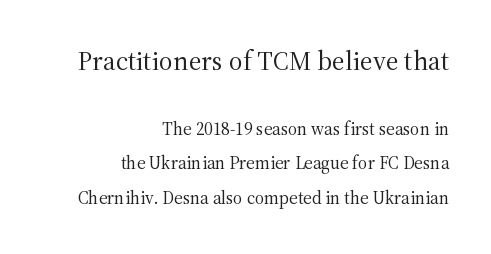
Q: Is the text bold? A: No.
Q: Is the text italic (slanted)? A: No, it is upright.
Q: Is the text underlined? A: No.
Q: How is the paragraph aligned? A: Right-aligned.
Q: Is the spacing between letters normal or unusually wide? A: Normal.
Q: Is the spacing between lines tight, normal or loose? A: Loose.
Q: Which block of text is set in a larger size, the first (top) or the second (bottom)? A: The first (top) one.
